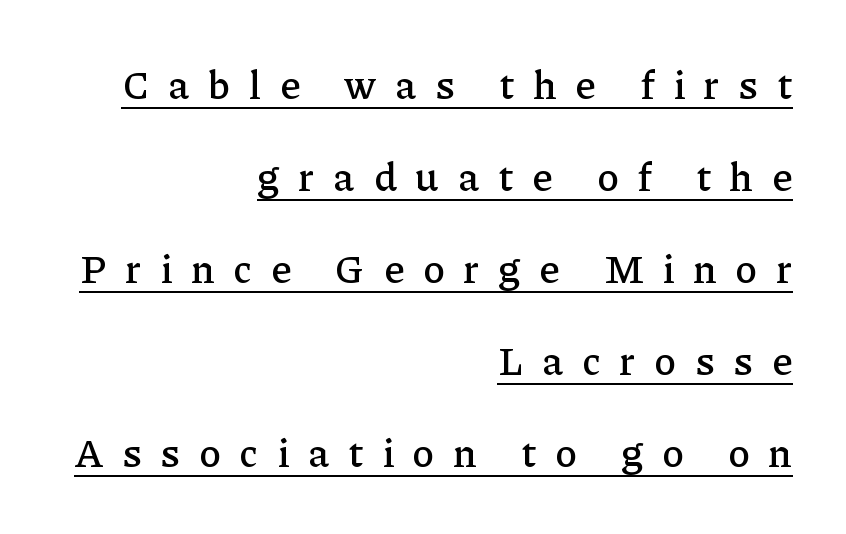
The image shows 40 px serif type, upright; set right-aligned, loose line spacing (2.3x), unusually wide letter spacing (+0.47 em), underlined; low stroke contrast and a medium x-height.
